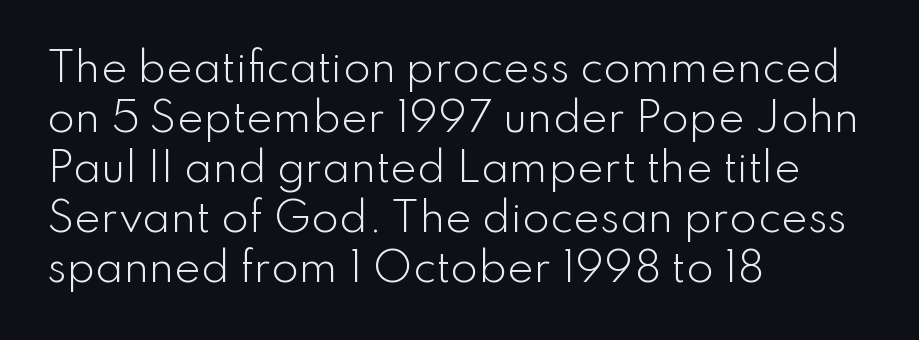
The image shows 40 px light sans-serif type, upright; set left-aligned, normal line spacing (1.25x), normal letter spacing, not underlined; low stroke contrast and a small x-height.
